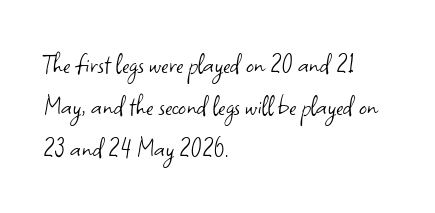
{"serif": "no", "bold": "no", "weight": "light", "width": "normal", "stroke_contrast": "low", "x_height": "small", "monospaced": "no", "underline": "no", "align": "left", "line_spacing": "normal", "line_spacing_ratio": 1.36, "letter_spacing": "normal", "letter_spacing_em": 0.0, "glyph_px": 31}
